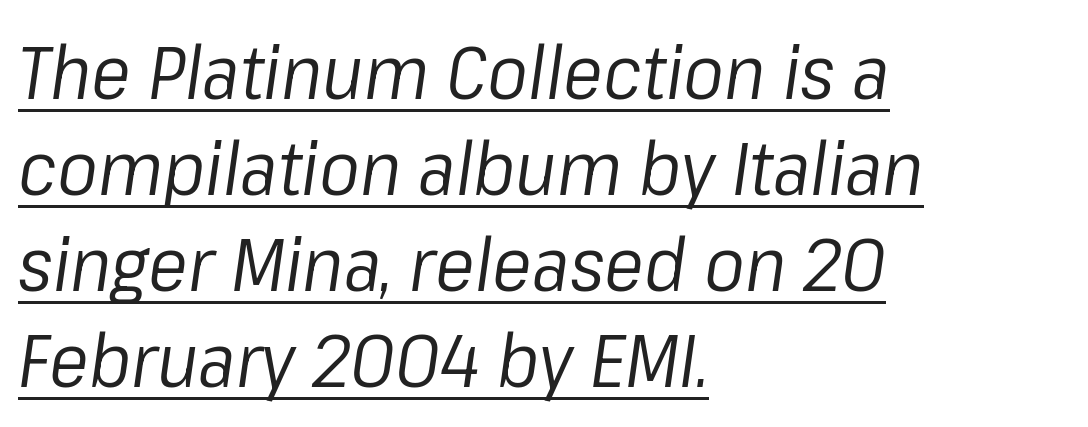
Q: Is the text bold? A: No.
Q: Is the text italic (slanted)? A: Yes, it leans right by about 8 degrees.
Q: Is the text underlined? A: Yes.
Q: How is the paragraph aligned? A: Left-aligned.
Q: Is the spacing between letters normal or unusually wide? A: Normal.
Q: Is the spacing between lines tight, normal or loose? A: Normal.
Q: Width (condensed, normal, or wide)? A: Normal.
Q: Stroke contrast? A: Low.
Q: x-height? A: Medium.
Q: Monospaced? A: No.
